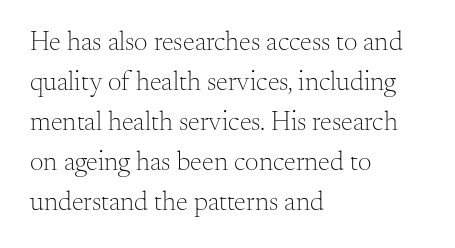
{"italic": "no", "bold": "no", "underline": "no", "align": "left", "line_spacing": "normal", "line_spacing_ratio": 1.48, "letter_spacing": "normal", "letter_spacing_em": 0.0, "glyph_px": 27}
